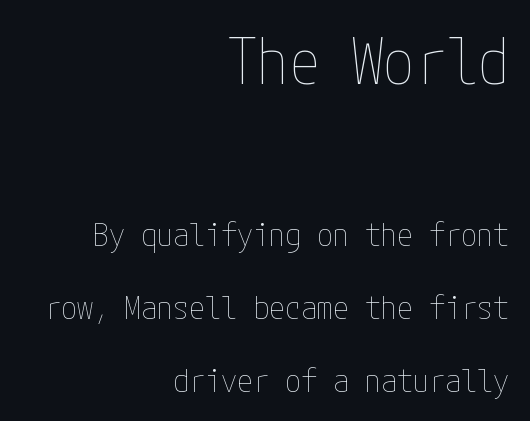
This layout puts the oversized block above and the modest block below. Just letters on the line, the space beneath them empty. Whoever set this chose breathing room over compactness in the vertical rhythm. You can tell it's not italic because the verticals are truly vertical. Caption: face not bold, strokes unweighted. The typesetter chose a ragged-left arrangement here.
